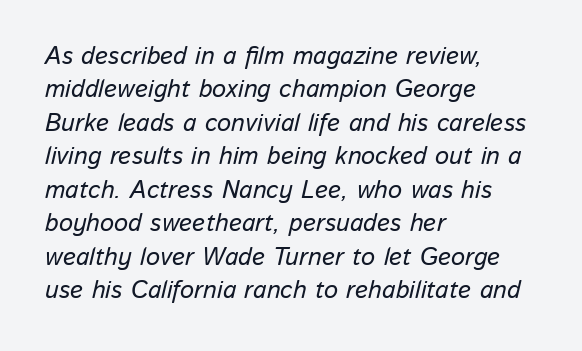
The image shows 25 px text type, italic (leaning right); set left-aligned, normal line spacing (1.34x), normal letter spacing, not underlined.
